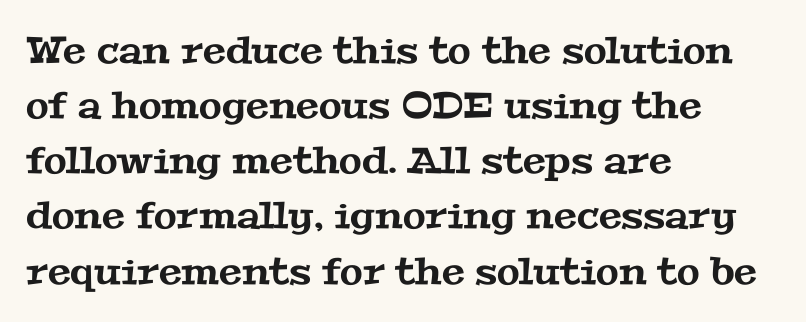
The image shows 37 px wide serif type; set left-aligned, normal line spacing (1.49x), normal letter spacing, not underlined; medium stroke contrast and a medium x-height.
